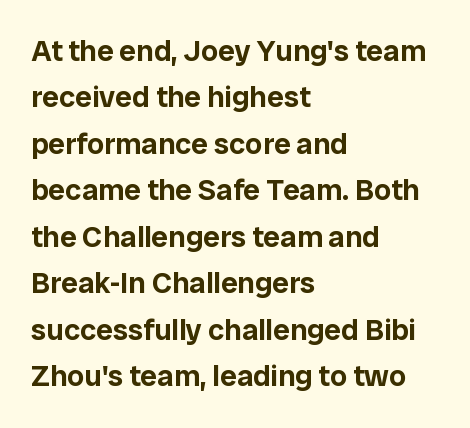
{"serif": "no", "italic": "no", "width": "normal", "stroke_contrast": "low", "x_height": "medium", "monospaced": "no", "underline": "no", "align": "left", "line_spacing": "normal", "line_spacing_ratio": 1.55, "letter_spacing": "normal", "letter_spacing_em": 0.0, "glyph_px": 30}
